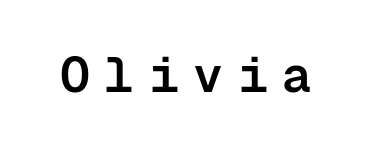
Do the characters align in a grid? Yes, the font is monospaced. The rendering uses a semibold face; strokes are thickened but not to full bold. Unlike a traditional serif, this face leaves its strokes unadorned. Unlike italic type, these characters show no tilt at all. Observe the wide spacing: letters keep a clear distance from each other. Decoration check: the copy has no underline.
